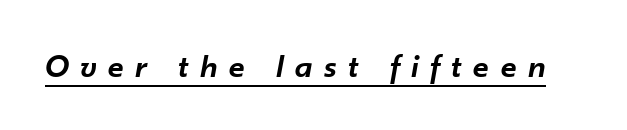
{"italic": "yes", "lean": "right", "slant_degrees": 10, "bold": "semi", "weight": "semibold", "width": "normal", "stroke_contrast": "low", "x_height": "small", "monospaced": "no", "underline": "yes", "letter_spacing": "wide", "letter_spacing_em": 0.34, "glyph_px": 34}
